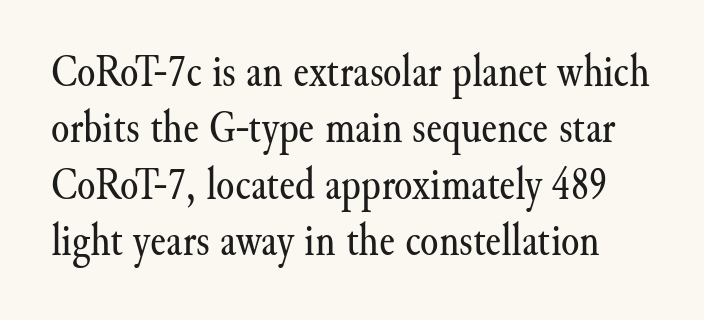
Q: Is the text bold? A: No.
Q: Is the text italic (slanted)? A: No, it is upright.
Q: Is the typeface a serif or a sans-serif typeface? A: Serif.
Q: Is the text underlined? A: No.
Q: Is the spacing between letters normal or unusually wide? A: Normal.
Q: Width (condensed, normal, or wide)? A: Normal.
Q: Stroke contrast? A: Medium.
Q: x-height? A: Small.
Q: Monospaced? A: No.
